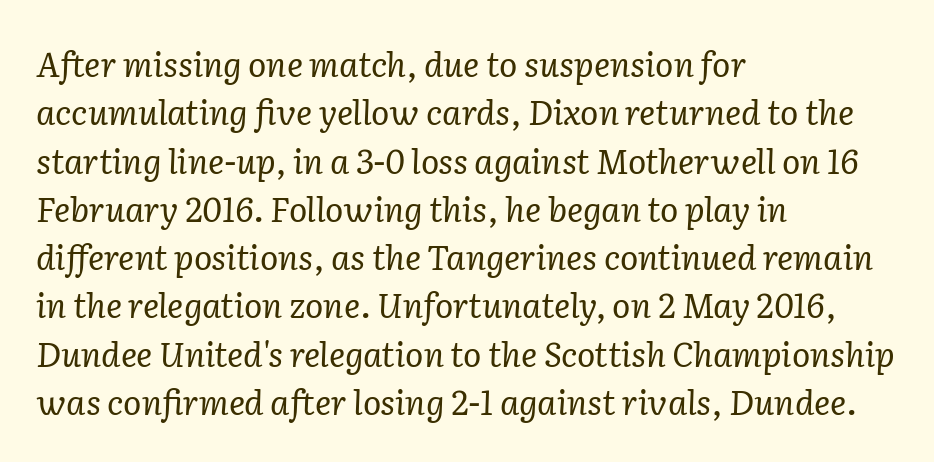
The image shows 34 px regular-weight serif type, italic (leaning right); set left-aligned, normal line spacing (1.42x), normal letter spacing, not underlined; low stroke contrast and a medium x-height.
